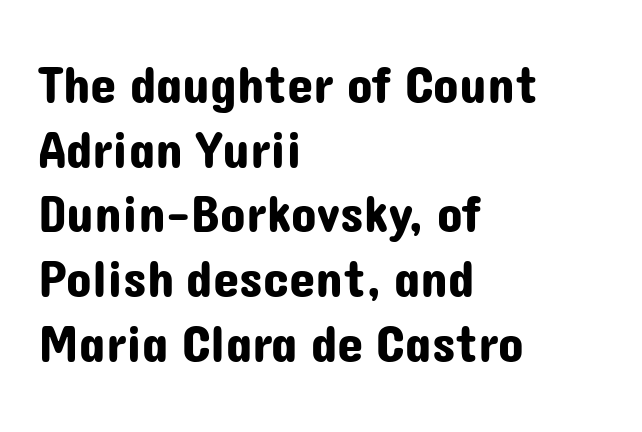
Q: Is the text italic (slanted)? A: No, it is upright.
Q: Is the typeface a serif or a sans-serif typeface? A: Sans-serif.
Q: Is the text underlined? A: No.
Q: How is the paragraph aligned? A: Left-aligned.
Q: Is the spacing between letters normal or unusually wide? A: Normal.
Q: Width (condensed, normal, or wide)? A: Normal.
Q: Stroke contrast? A: Low.
Q: x-height? A: Medium.
Q: Monospaced? A: No.
